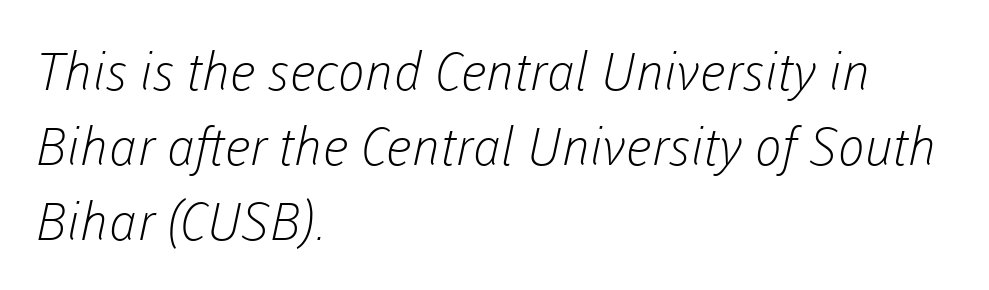
Q: Is the text bold? A: No.
Q: Is the typeface a serif or a sans-serif typeface? A: Sans-serif.
Q: Is the text underlined? A: No.
Q: How is the paragraph aligned? A: Left-aligned.
Q: Is the spacing between letters normal or unusually wide? A: Normal.
Q: Is the spacing between lines tight, normal or loose? A: Normal.
Q: Width (condensed, normal, or wide)? A: Normal.
Q: Stroke contrast? A: Low.
Q: x-height? A: Medium.
Q: Monospaced? A: No.
